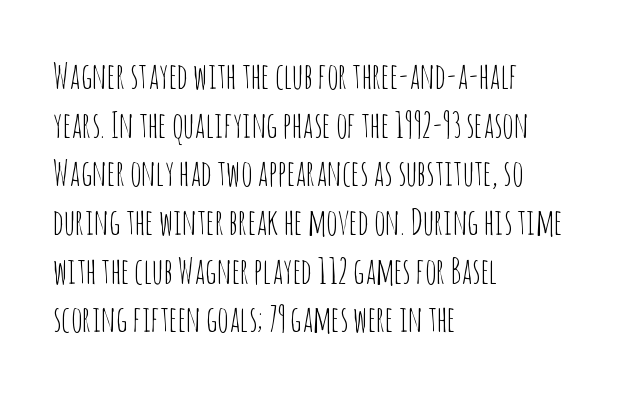
The image shows 35 px thin, condensed sans-serif type, upright; set left-aligned, normal line spacing (1.39x), normal letter spacing, not underlined; low stroke contrast and a large x-height.
